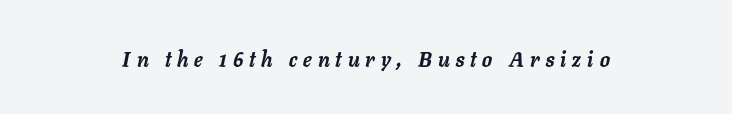
The characters look thick and weighty, a clear bold. Honestly, the letter spacing is so wide it's the main thing you notice. You can tell it's italic because the verticals aren't actually vertical. These lines are centered, leaving both edges ragged. The passage shown is not underscored anywhere.
